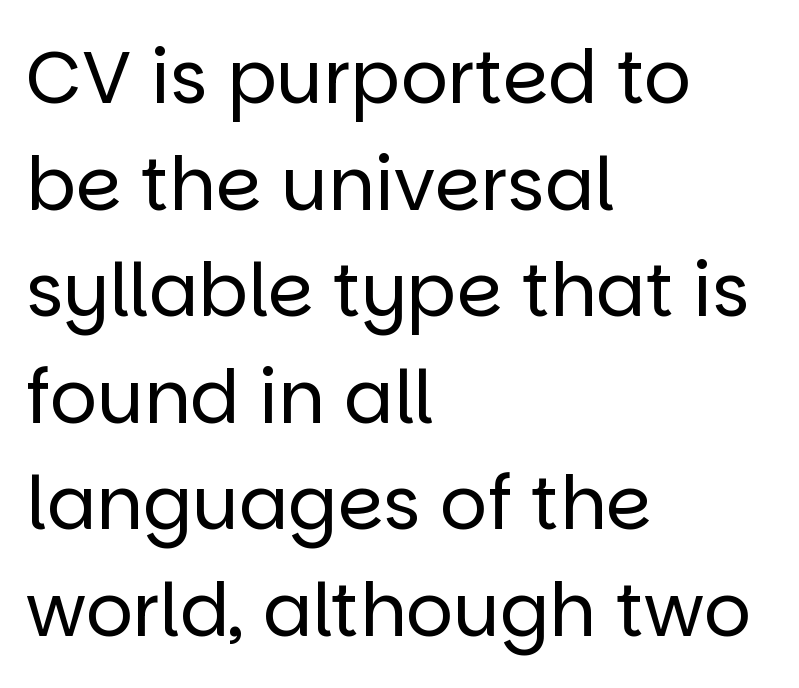
{"serif": "no", "italic": "no", "bold": "no", "weight": "regular", "width": "normal", "stroke_contrast": "low", "x_height": "large", "monospaced": "no", "underline": "no", "align": "left", "line_spacing": "normal", "line_spacing_ratio": 1.46, "letter_spacing": "normal", "letter_spacing_em": 0.0, "glyph_px": 73}
